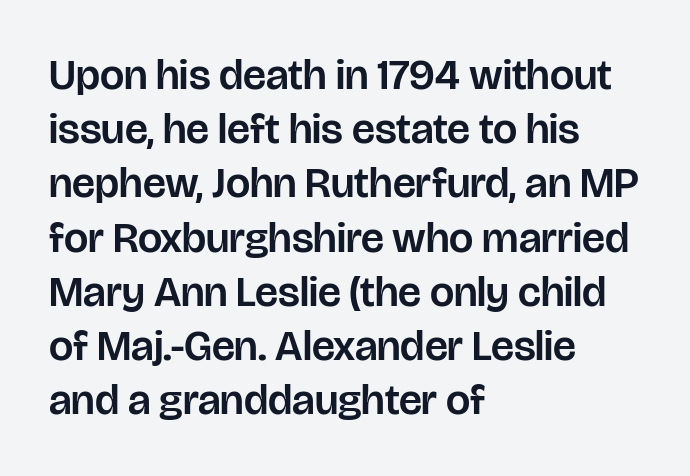
The image shows 43 px sans-serif type, upright; set left-aligned, normal line spacing (1.26x), normal letter spacing, not underlined; low stroke contrast and a large x-height.
